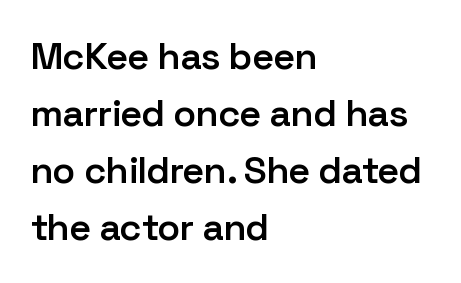
{"serif": "no", "italic": "no", "bold": "semi", "weight": "semibold", "width": "normal", "stroke_contrast": "low", "x_height": "medium", "monospaced": "no", "underline": "no", "align": "left", "line_spacing": "normal", "line_spacing_ratio": 1.5, "letter_spacing": "normal", "letter_spacing_em": 0.0, "glyph_px": 38}
